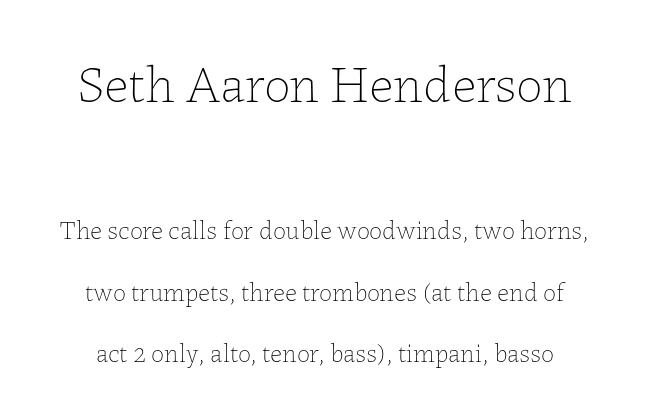
The image shows 53 px thin type, upright; set centered, loose line spacing (2.37x), normal letter spacing, not underlined; the first (top) block is 2.04x larger; low stroke contrast and a medium x-height.
